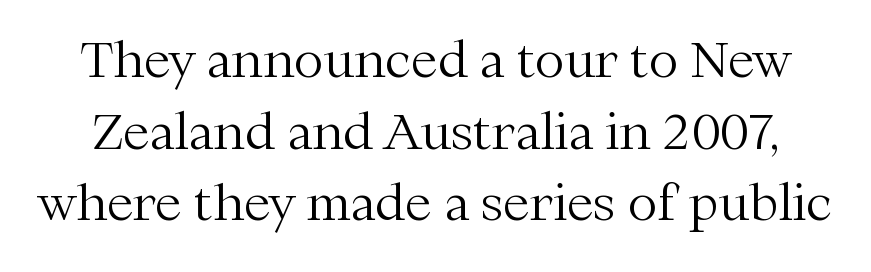
{"serif": "yes", "italic": "no", "bold": "no", "weight": "light", "width": "normal", "stroke_contrast": "medium", "x_height": "medium", "monospaced": "no", "underline": "no", "line_spacing": "normal", "line_spacing_ratio": 1.46, "letter_spacing": "normal", "letter_spacing_em": 0.0, "glyph_px": 49}
